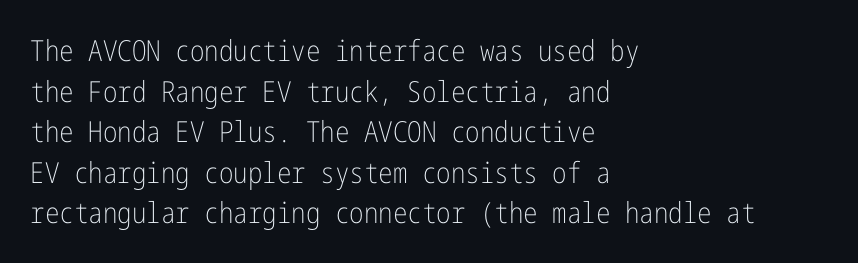
{"serif": "no", "italic": "no", "bold": "no", "weight": "light", "width": "condensed", "stroke_contrast": "low", "x_height": "medium", "underline": "no", "align": "left", "line_spacing": "normal", "line_spacing_ratio": 1.4, "letter_spacing": "normal", "letter_spacing_em": 0.0, "glyph_px": 29}
